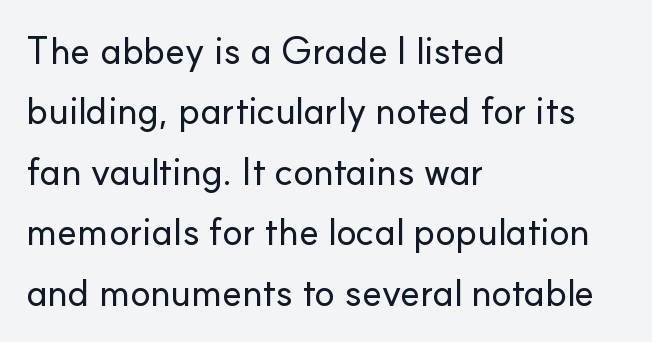
{"serif": "no", "italic": "no", "width": "normal", "stroke_contrast": "low", "x_height": "small", "monospaced": "no", "underline": "no", "align": "left", "line_spacing": "normal", "line_spacing_ratio": 1.59, "letter_spacing": "normal", "letter_spacing_em": 0.0, "glyph_px": 38}
